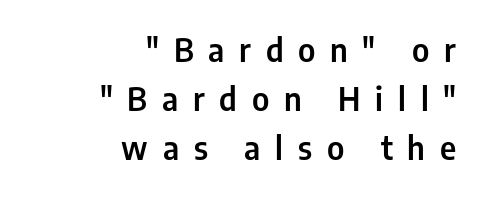
The image shows 32 px condensed sans-serif type, upright; set right-aligned, normal line spacing (1.53x), unusually wide letter spacing (+0.46 em), not underlined; low stroke contrast and a medium x-height.
